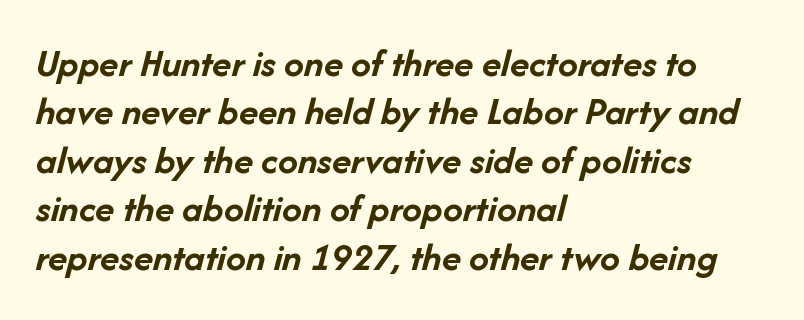
{"italic": "yes", "lean": "right", "slant_degrees": 14, "bold": "yes", "weight": "semibold", "width": "normal", "stroke_contrast": "low", "x_height": "medium", "monospaced": "no", "underline": "no", "align": "left", "line_spacing_ratio": 1.21, "letter_spacing": "normal", "letter_spacing_em": 0.0, "glyph_px": 40}
